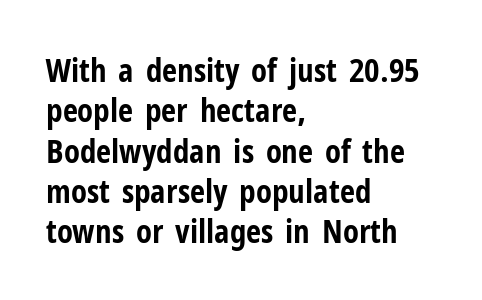
The image shows 33 px bold, condensed sans-serif type, upright; set left-aligned, line spacing 1.22x, normal letter spacing, not underlined; low stroke contrast and a medium x-height.
